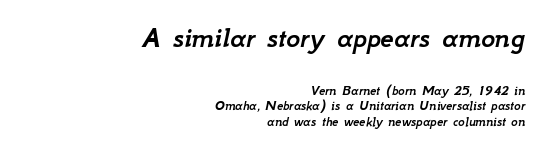
{"italic": "yes", "lean": "right", "slant_degrees": 12, "width": "normal", "stroke_contrast": "low", "x_height": "small", "monospaced": "no", "underline": "no", "align": "right", "line_spacing": "tight", "line_spacing_ratio": 1.12, "letter_spacing": "normal", "letter_spacing_em": 0.0, "larger_block": "first", "size_ratio": 2.14, "glyph_px": 30}
